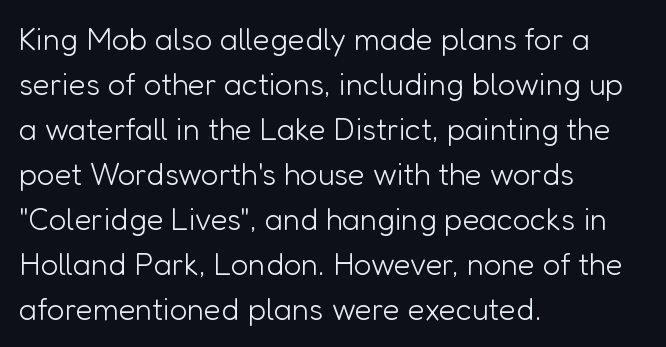
Spacing verdict: proportional, widths tailored to each character. Stroke mass is kept to a normal reading level or below. A typesetter would call this zero additional tracking. Students, observe: this is what conventionally led text looks like.
